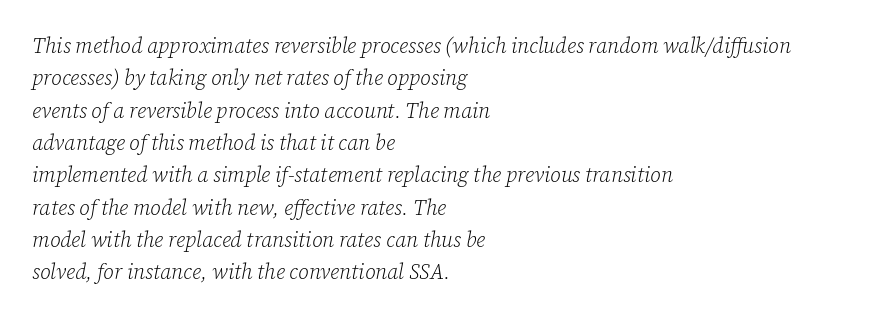
Q: Is the text bold? A: No.
Q: Is the text italic (slanted)? A: Yes, it leans right by about 12 degrees.
Q: Is the text underlined? A: No.
Q: How is the paragraph aligned? A: Left-aligned.
Q: Is the spacing between letters normal or unusually wide? A: Normal.
Q: Is the spacing between lines tight, normal or loose? A: Normal.
